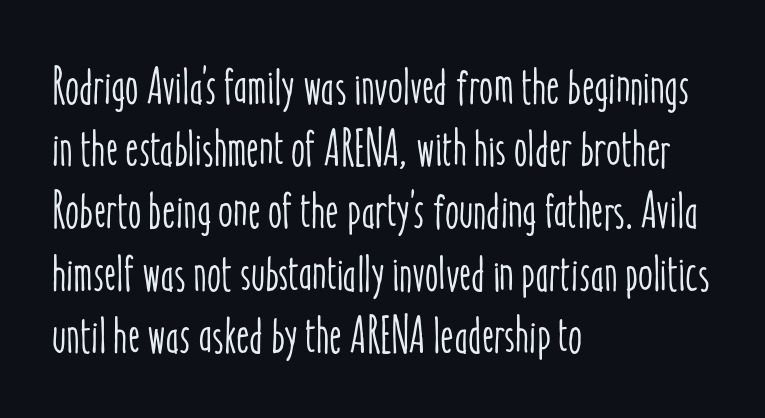
Q: Is the text italic (slanted)? A: No, it is upright.
Q: Is the text underlined? A: No.
Q: How is the paragraph aligned? A: Left-aligned.
Q: Is the spacing between letters normal or unusually wide? A: Normal.
Q: Width (condensed, normal, or wide)? A: Condensed.
Q: Stroke contrast? A: Low.
Q: x-height? A: Medium.
Q: Monospaced? A: No.
